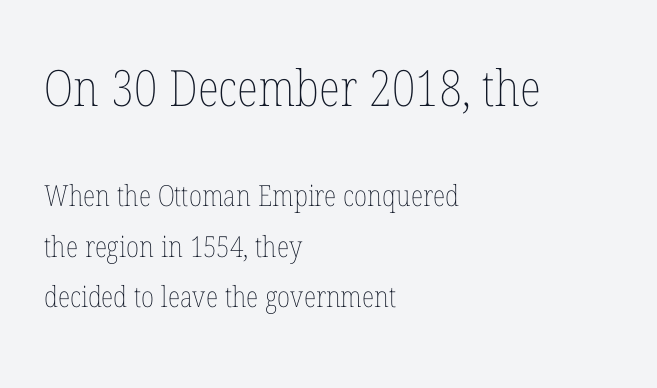
Q: Is the text bold? A: No.
Q: Is the text italic (slanted)? A: No, it is upright.
Q: Is the text underlined? A: No.
Q: How is the paragraph aligned? A: Left-aligned.
Q: Is the spacing between letters normal or unusually wide? A: Normal.
Q: Which block of text is set in a larger size, the first (top) or the second (bottom)? A: The first (top) one.
Q: Width (condensed, normal, or wide)? A: Condensed.
Q: Stroke contrast? A: Low.
Q: x-height? A: Medium.
Q: Monospaced? A: No.
